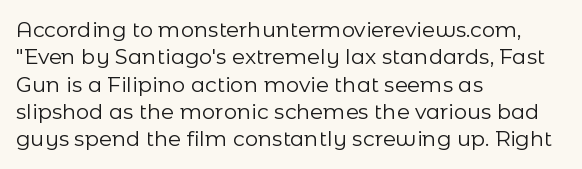
Q: Is the text bold? A: No.
Q: Is the text italic (slanted)? A: No, it is upright.
Q: Is the text underlined? A: No.
Q: How is the paragraph aligned? A: Left-aligned.
Q: Is the spacing between letters normal or unusually wide? A: Normal.
Q: Is the spacing between lines tight, normal or loose? A: Normal.
